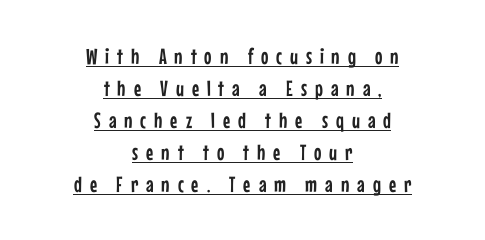
The image shows 22 px text type, upright; set centered, normal line spacing (1.45x), unusually wide letter spacing (+0.36 em), underlined.
